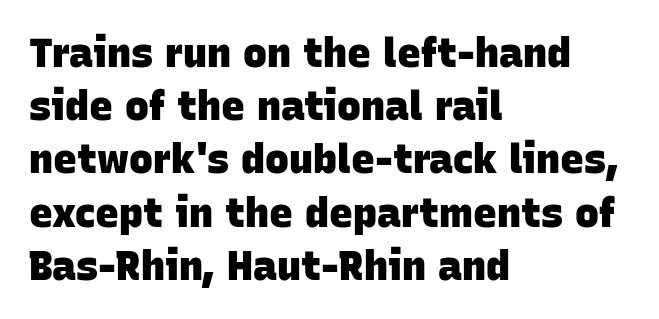
Q: Is the text bold? A: Yes.
Q: Is the typeface a serif or a sans-serif typeface? A: Sans-serif.
Q: Is the text underlined? A: No.
Q: How is the paragraph aligned? A: Left-aligned.
Q: Is the spacing between letters normal or unusually wide? A: Normal.
Q: Is the spacing between lines tight, normal or loose? A: Normal.
Q: Width (condensed, normal, or wide)? A: Normal.
Q: Stroke contrast? A: Low.
Q: x-height? A: Large.
Q: Monospaced? A: No.
